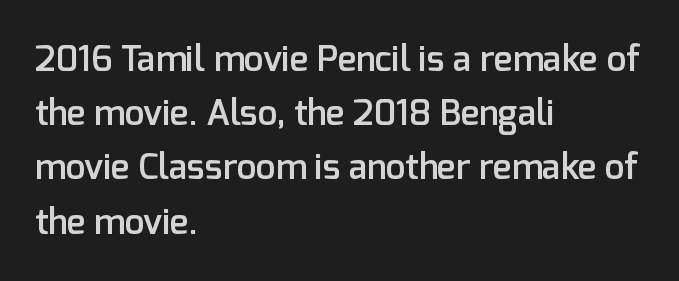
Q: Is the text bold? A: Semi-bold.
Q: Is the text italic (slanted)? A: No, it is upright.
Q: Is the typeface a serif or a sans-serif typeface? A: Sans-serif.
Q: Is the text underlined? A: No.
Q: How is the paragraph aligned? A: Left-aligned.
Q: Is the spacing between letters normal or unusually wide? A: Normal.
Q: Is the spacing between lines tight, normal or loose? A: Normal.
Q: Width (condensed, normal, or wide)? A: Normal.
Q: Stroke contrast? A: Low.
Q: x-height? A: Medium.
Q: Monospaced? A: No.
